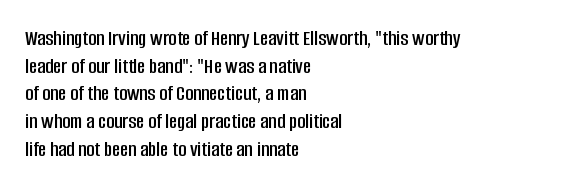
The image shows 22 px text type, upright; set left-aligned, normal line spacing (1.26x), normal letter spacing, not underlined.
